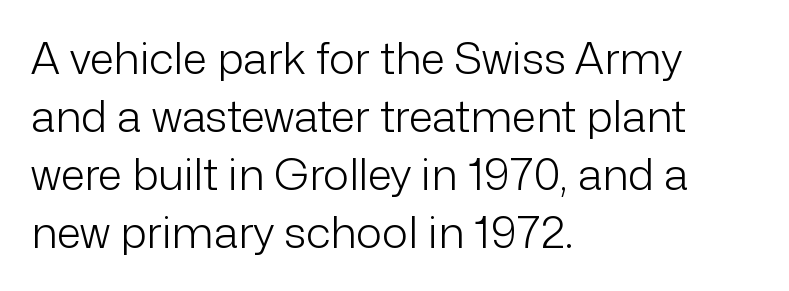
{"serif": "no", "italic": "no", "bold": "no", "weight": "light", "width": "normal", "stroke_contrast": "low", "x_height": "medium", "monospaced": "no", "underline": "no", "align": "left", "line_spacing": "normal", "line_spacing_ratio": 1.32, "letter_spacing": "normal", "letter_spacing_em": 0.0, "glyph_px": 44}
